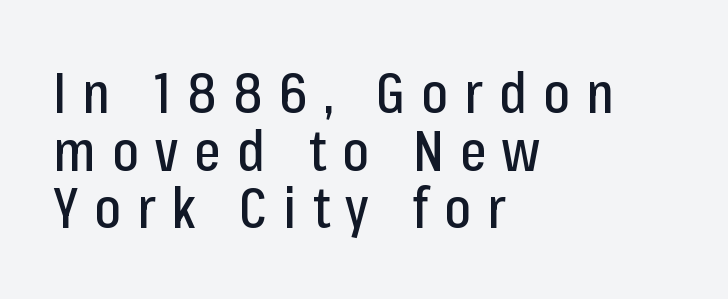
The glyphs in this specimen are sans serif. You can tell it's not italic because the verticals are truly vertical. Short note: letters widely spaced. The area under the type is left untouched. How would I describe the line gaps? Narrow and economical.
